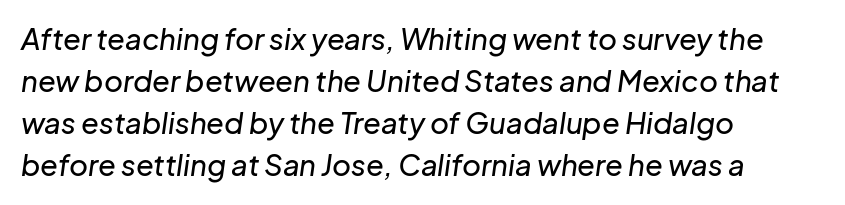
{"italic": "yes", "lean": "right", "slant_degrees": 8, "width": "normal", "stroke_contrast": "low", "x_height": "medium", "monospaced": "no", "underline": "no", "align": "left", "line_spacing": "normal", "line_spacing_ratio": 1.45, "letter_spacing": "normal", "letter_spacing_em": 0.0, "glyph_px": 29}
